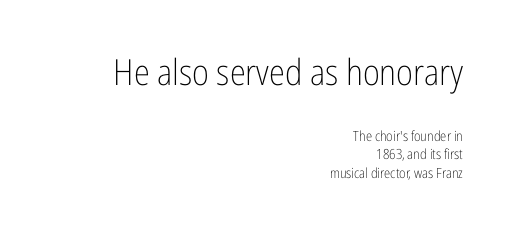
{"serif": "no", "italic": "no", "bold": "no", "weight": "light", "width": "condensed", "stroke_contrast": "low", "x_height": "medium", "monospaced": "no", "underline": "no", "align": "right", "line_spacing": "normal", "line_spacing_ratio": 1.33, "letter_spacing": "normal", "letter_spacing_em": 0.0, "larger_block": "first", "size_ratio": 2.57, "glyph_px": 36}
